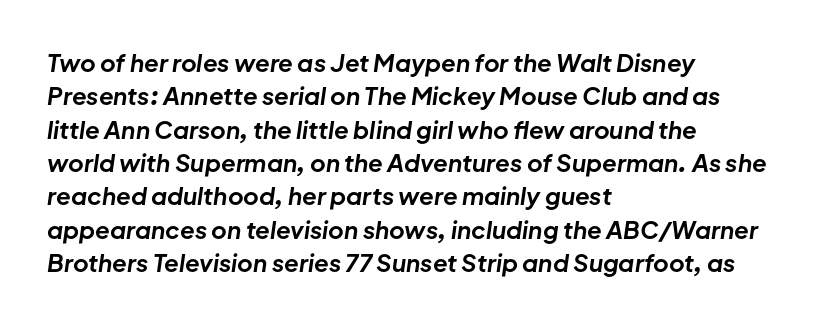
Q: Is the text bold? A: Yes.
Q: Is the text italic (slanted)? A: Yes, it leans right by about 8 degrees.
Q: Is the text underlined? A: No.
Q: How is the paragraph aligned? A: Left-aligned.
Q: Is the spacing between letters normal or unusually wide? A: Normal.
Q: Is the spacing between lines tight, normal or loose? A: Normal.
